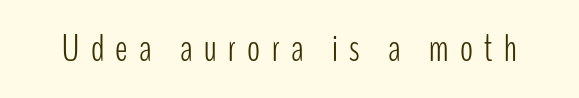
{"serif": "no", "italic": "no", "bold": "no", "weight": "light", "width": "condensed", "stroke_contrast": "low", "x_height": "medium", "monospaced": "no", "underline": "no", "letter_spacing": "wide", "letter_spacing_em": 0.3, "glyph_px": 38}
